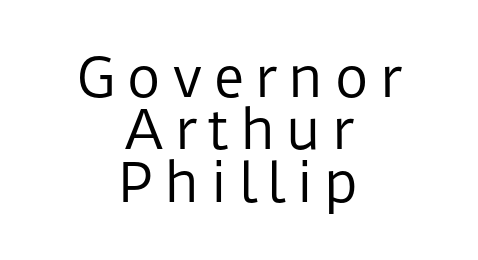
The image shows 53 px regular-weight sans-serif type, upright; set centered, tight line spacing (0.99x), unusually wide letter spacing (+0.2 em), not underlined; low stroke contrast and a medium x-height.
